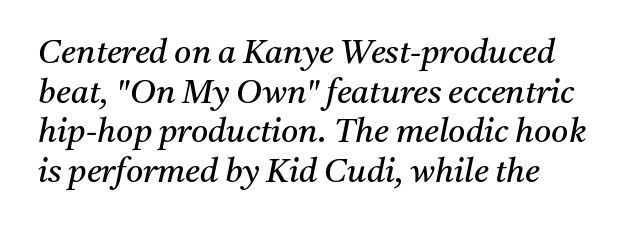
The image shows 33 px regular-weight serif type, italic (leaning right); set left-aligned, line spacing 1.2x, normal letter spacing, not underlined; medium stroke contrast and a medium x-height.
